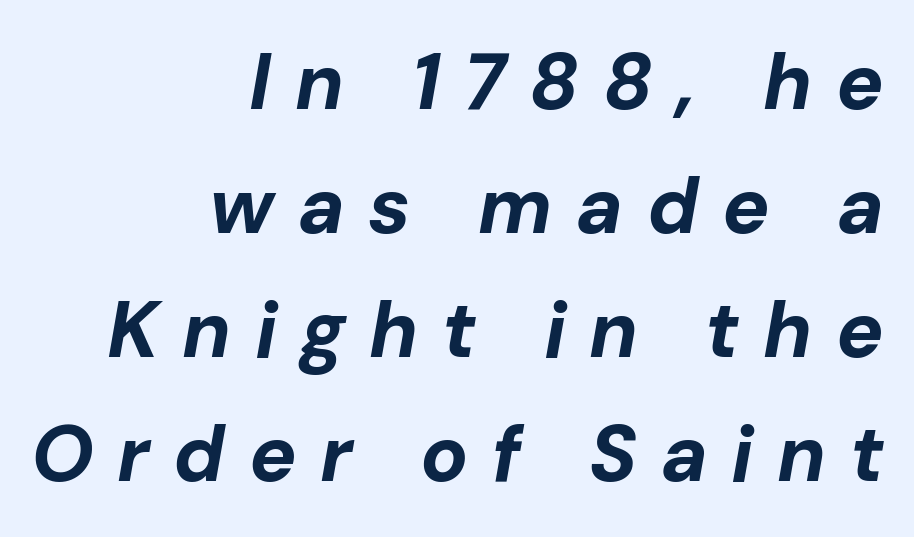
The image shows 79 px bold type, italic (leaning right); set right-aligned, normal line spacing (1.57x), unusually wide letter spacing (+0.3 em), not underlined; low stroke contrast and a medium x-height.
